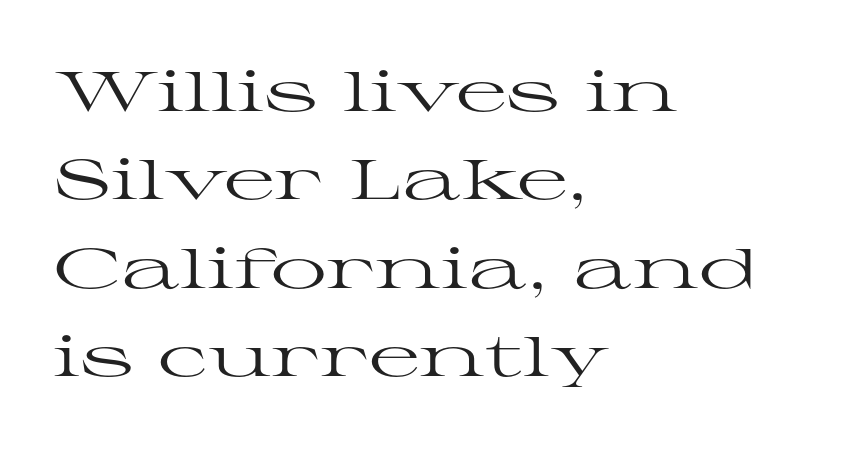
The image shows 56 px regular-weight, wide serif type, upright; set left-aligned, normal line spacing (1.58x), normal letter spacing, not underlined; high stroke contrast and a medium x-height.
